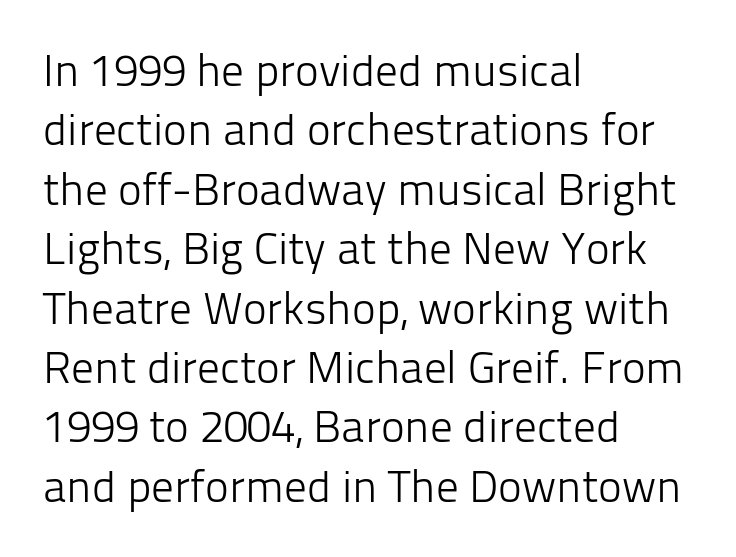
A typesetter would label this face a sans. A typesetter would call this zero additional tracking. Looks like regular typesetting: each glyph gets only the width it needs. Letters have the restrained weight of plain body copy at most.
